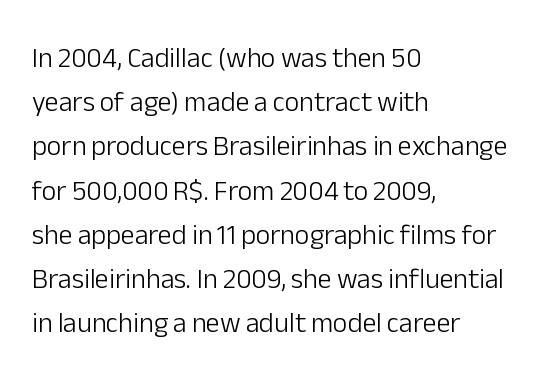
Q: Is the text bold? A: No.
Q: Is the text italic (slanted)? A: No, it is upright.
Q: Is the typeface a serif or a sans-serif typeface? A: Sans-serif.
Q: Is the text underlined? A: No.
Q: How is the paragraph aligned? A: Left-aligned.
Q: Is the spacing between letters normal or unusually wide? A: Normal.
Q: Is the spacing between lines tight, normal or loose? A: Normal.
Q: Width (condensed, normal, or wide)? A: Normal.
Q: Stroke contrast? A: Low.
Q: x-height? A: Medium.
Q: Monospaced? A: No.
